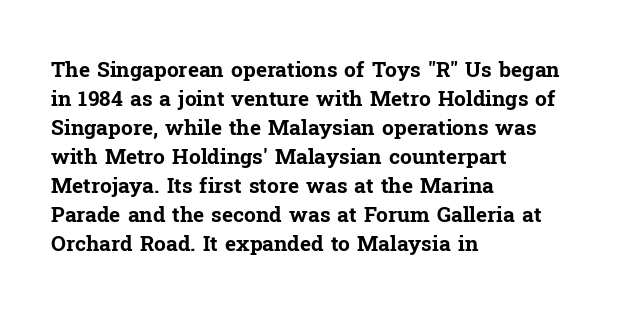
The lines are quadded left. These lines keep a tight, regular rhythm from letter to letter. The gap between lines stays unmarked. It's the straight-up-and-down kind of type. The rendering uses a moderate line-height, typical for paragraphs. Pretty heavy lettering here — definitely bold.
